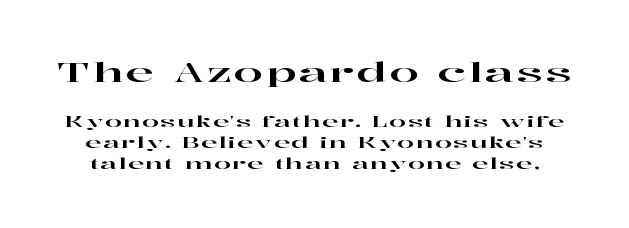
Q: Is the text italic (slanted)? A: No, it is upright.
Q: Is the text underlined? A: No.
Q: Is the spacing between lines tight, normal or loose? A: Normal.
Q: Which block of text is set in a larger size, the first (top) or the second (bottom)? A: The first (top) one.
